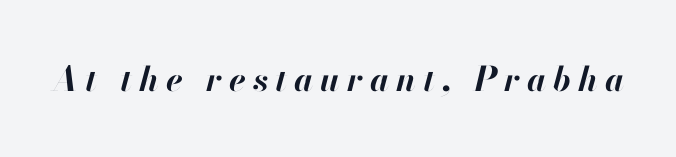
Q: Is the text bold? A: Yes.
Q: Is the text italic (slanted)? A: Yes, it leans right by about 13 degrees.
Q: Is the text underlined? A: No.
Q: Is the spacing between letters normal or unusually wide? A: Unusually wide.
Q: Width (condensed, normal, or wide)? A: Normal.
Q: Stroke contrast? A: High.
Q: x-height? A: Small.
Q: Monospaced? A: No.
